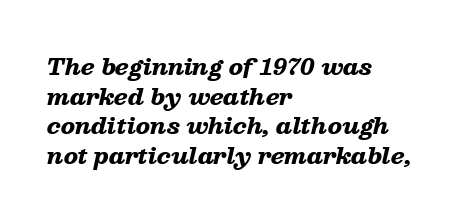
Notice how thick the strokes are: this is what a full bold looks like. This rendering leaves character spacing at its baseline value. Looking at the ascenders, they clearly lean. Nobody drew a line under any word here.
